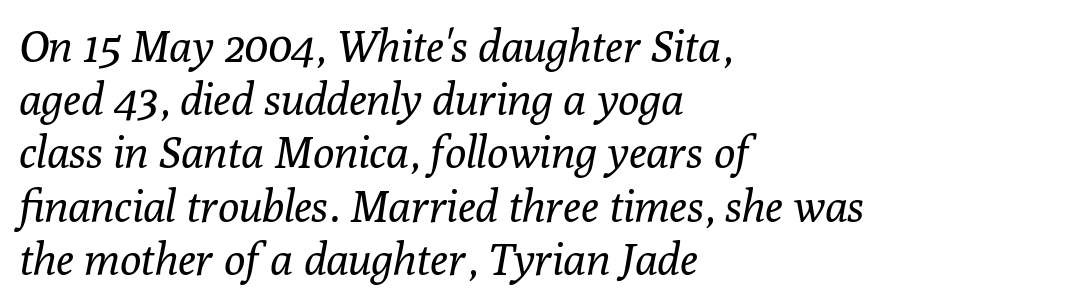
Words appear dense and cohesive because spacing is normal. Summary of weight: not heavy and not bold. Caption: multi-line text, flush left, ragged right. Letterform terminals end in serifs throughout the passage. Lines of text with bare space underneath.
